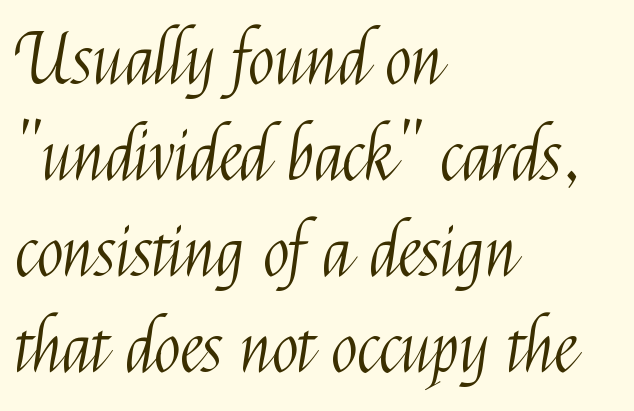
The image shows 70 px light, condensed sans-serif type; set left-aligned, normal line spacing (1.37x), normal letter spacing, not underlined; medium stroke contrast and a medium x-height.
